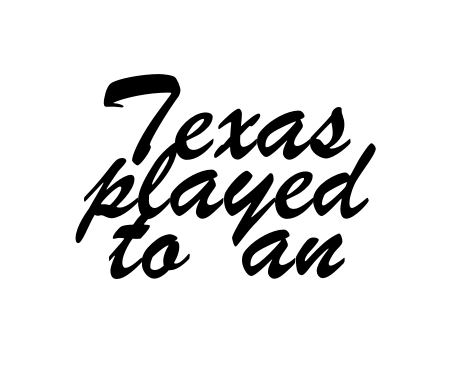
{"serif": "no", "width": "condensed", "stroke_contrast": "low", "x_height": "small", "monospaced": "no", "underline": "no", "align": "center", "line_spacing": "tight", "line_spacing_ratio": 1.12, "letter_spacing": "normal", "letter_spacing_em": 0.0, "glyph_px": 53}
